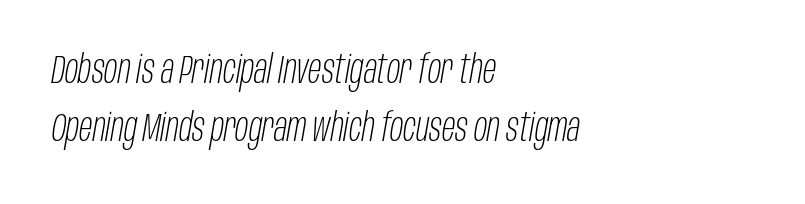
{"italic": "yes", "lean": "right", "slant_degrees": 10, "bold": "no", "weight": "light", "width": "condensed", "stroke_contrast": "low", "x_height": "large", "monospaced": "no", "underline": "no", "align": "left", "line_spacing": "normal", "line_spacing_ratio": 1.49, "letter_spacing": "normal", "letter_spacing_em": 0.0, "glyph_px": 39}
